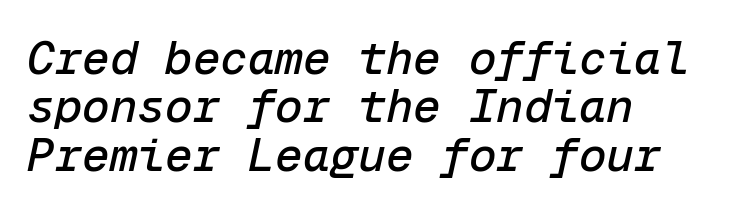
{"italic": "yes", "lean": "right", "slant_degrees": 12, "width": "normal", "stroke_contrast": "low", "x_height": "medium", "monospaced": "yes", "underline": "no", "align": "left", "line_spacing": "tight", "line_spacing_ratio": 1.05, "letter_spacing": "normal", "letter_spacing_em": 0.0, "glyph_px": 46}
